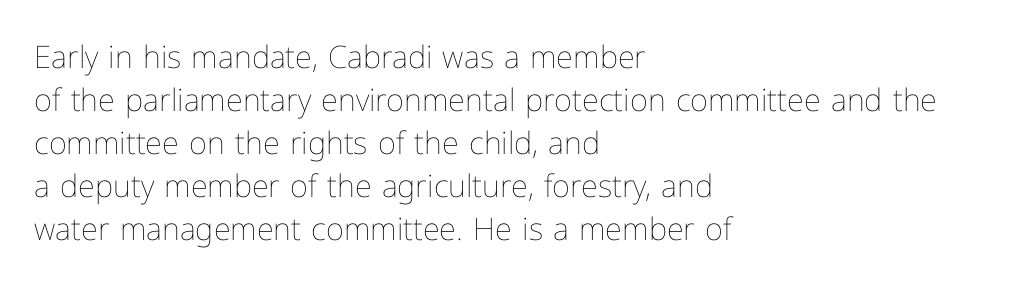
{"italic": "no", "bold": "no", "weight": "thin", "width": "normal", "stroke_contrast": "low", "x_height": "medium", "monospaced": "no", "underline": "no", "align": "left", "line_spacing": "normal", "line_spacing_ratio": 1.39, "letter_spacing": "normal", "letter_spacing_em": 0.0, "glyph_px": 31}
